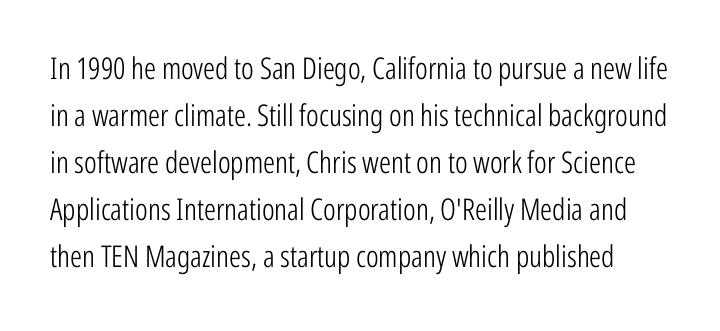
The image shows 30 px light, condensed sans-serif type, upright; set normal line spacing (1.57x), normal letter spacing, not underlined; low stroke contrast and a medium x-height.
